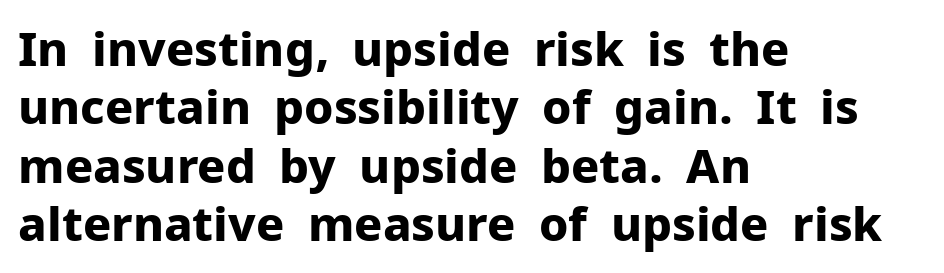
The image shows 47 px bold sans-serif type, upright; set left-aligned, line spacing 1.24x, normal letter spacing, not underlined; low stroke contrast and a medium x-height.
